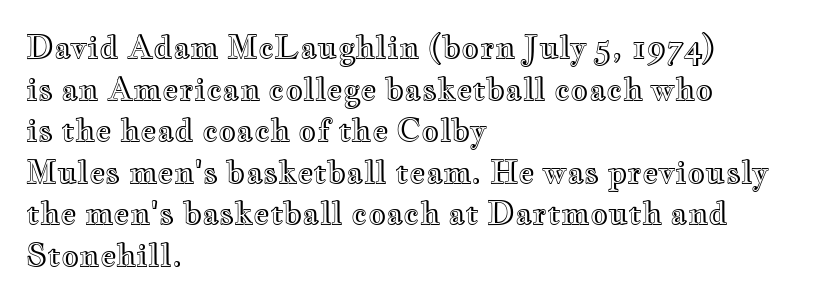
{"italic": "no", "width": "wide", "x_height": "small", "monospaced": "no", "underline": "no", "align": "left", "line_spacing": "normal", "line_spacing_ratio": 1.34, "letter_spacing": "normal", "letter_spacing_em": 0.0, "glyph_px": 31}
